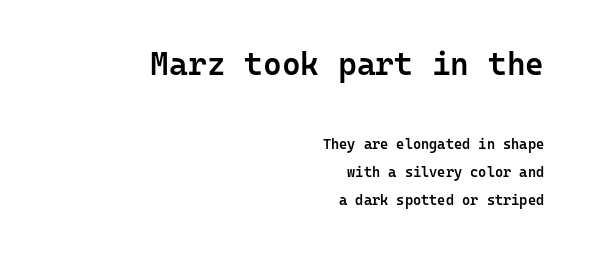
The image shows 32 px semibold sans-serif type, upright, monospaced; set right-aligned, loose line spacing (2.03x), normal letter spacing, not underlined; the first (top) block is 2.29x larger; low stroke contrast and a medium x-height.
